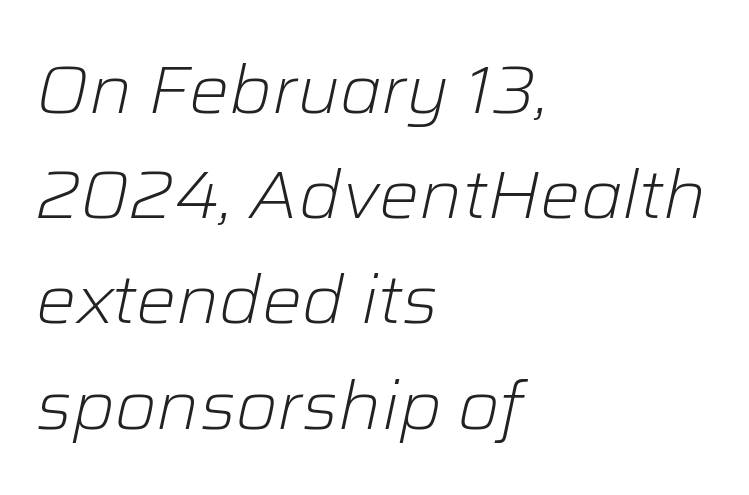
Q: Is the text bold? A: No.
Q: Is the text italic (slanted)? A: Yes, it leans right by about 12 degrees.
Q: Is the text underlined? A: No.
Q: How is the paragraph aligned? A: Left-aligned.
Q: Is the spacing between letters normal or unusually wide? A: Normal.
Q: Is the spacing between lines tight, normal or loose? A: Normal.
Q: Width (condensed, normal, or wide)? A: Normal.
Q: Stroke contrast? A: Low.
Q: x-height? A: Medium.
Q: Monospaced? A: No.
